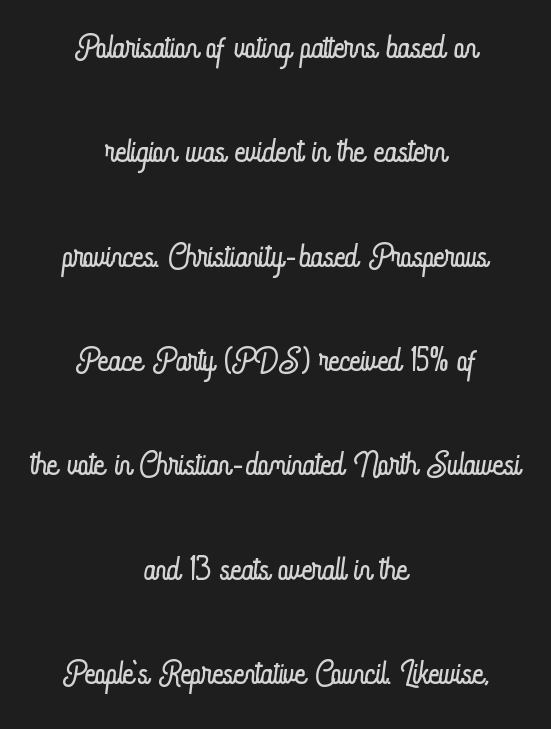
A light-to-regular cut is what we see here. Short and long lines alike share a common midpoint. Compared with typical paragraphs, the rows here are farther apart. The space beneath each line is pristine and unruled. This sample has the flowing, uneven cadence of proportional lettering.
